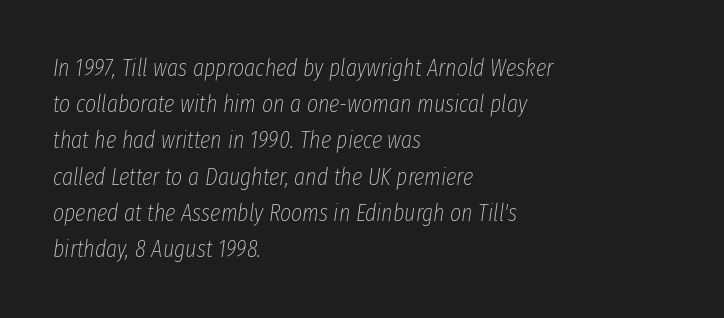
{"italic": "yes", "lean": "right", "slant_degrees": 8, "bold": "no", "underline": "no", "align": "left", "line_spacing": "normal", "line_spacing_ratio": 1.51, "letter_spacing": "normal", "letter_spacing_em": 0.0, "glyph_px": 24}
